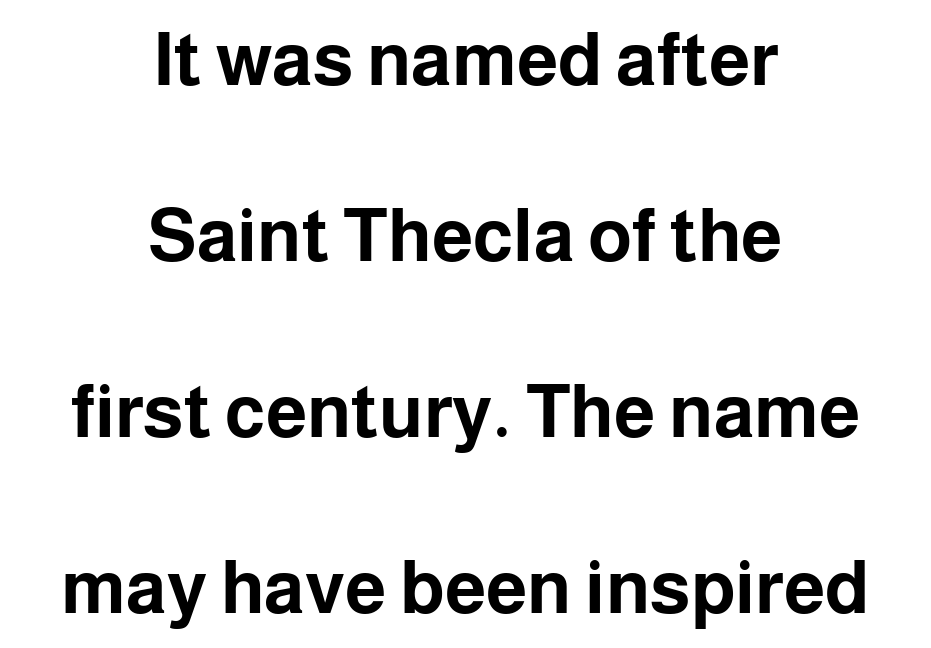
Q: Is the text bold? A: Yes.
Q: Is the text italic (slanted)? A: No, it is upright.
Q: Is the typeface a serif or a sans-serif typeface? A: Sans-serif.
Q: Is the text underlined? A: No.
Q: How is the paragraph aligned? A: Centered.
Q: Is the spacing between letters normal or unusually wide? A: Normal.
Q: Is the spacing between lines tight, normal or loose? A: Loose.
Q: Width (condensed, normal, or wide)? A: Normal.
Q: Stroke contrast? A: Low.
Q: x-height? A: Medium.
Q: Monospaced? A: No.
